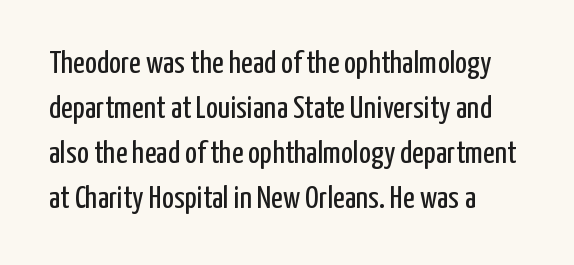
{"serif": "no", "italic": "no", "bold": "no", "weight": "regular", "width": "condensed", "stroke_contrast": "low", "x_height": "medium", "monospaced": "no", "underline": "no", "align": "left", "line_spacing": "normal", "line_spacing_ratio": 1.41, "letter_spacing": "normal", "letter_spacing_em": 0.0, "glyph_px": 32}
